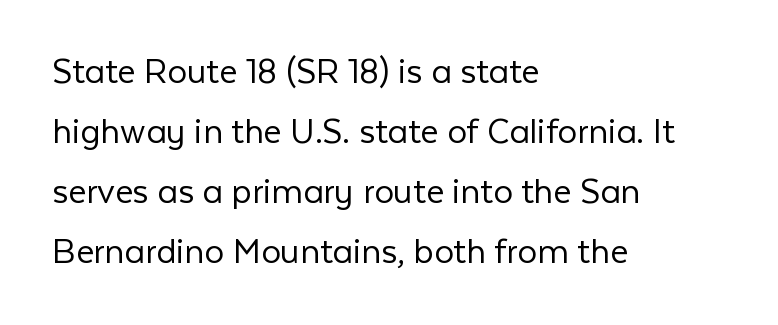
{"serif": "no", "italic": "no", "bold": "no", "weight": "light", "width": "normal", "stroke_contrast": "low", "x_height": "medium", "monospaced": "no", "underline": "no", "align": "left", "line_spacing": "normal", "line_spacing_ratio": 1.54, "letter_spacing": "normal", "letter_spacing_em": 0.0, "glyph_px": 39}
